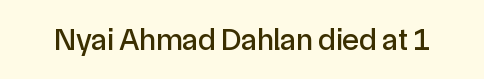
{"serif": "no", "italic": "no", "width": "normal", "x_height": "medium", "monospaced": "no", "underline": "no", "letter_spacing": "normal", "letter_spacing_em": 0.0, "glyph_px": 31}
